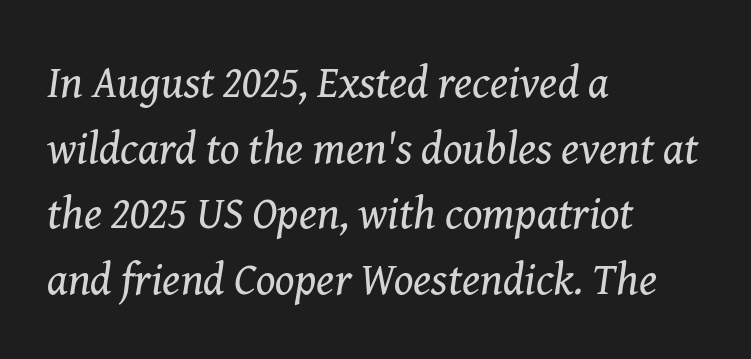
Is there much room between lines? A standard amount, neither cramped nor airy. Notice how the stems are inclined rather than vertical — that's the hallmark of italics. Little horizontal feet cap the strokes, marking this as serif type. Looks like regular typesetting: each glyph gets only the width it needs. Does extra space separate the letters? No, they use regular spacing.
